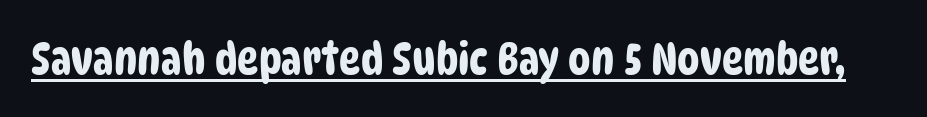
Q: Is the typeface a serif or a sans-serif typeface? A: Sans-serif.
Q: Is the text underlined? A: Yes.
Q: Is the spacing between letters normal or unusually wide? A: Normal.
Q: Width (condensed, normal, or wide)? A: Condensed.
Q: Stroke contrast? A: Low.
Q: x-height? A: Large.
Q: Monospaced? A: No.
